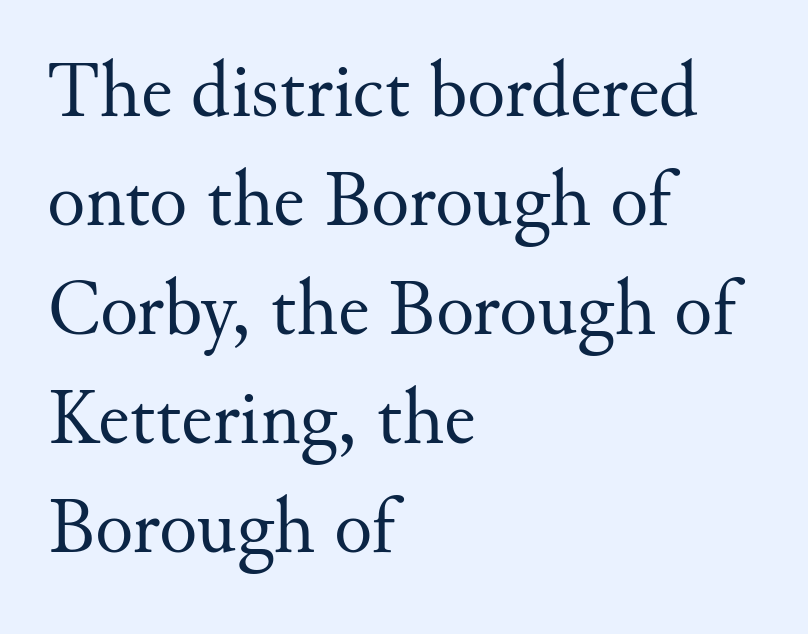
The image shows 79 px regular-weight serif type, upright; set left-aligned, normal line spacing (1.38x), normal letter spacing, not underlined; medium stroke contrast and a small x-height.
